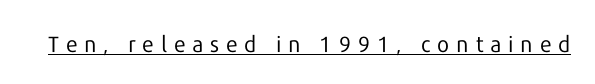
Q: Is the text bold? A: No.
Q: Is the text italic (slanted)? A: No, it is upright.
Q: Is the text underlined? A: Yes.
Q: Is the spacing between letters normal or unusually wide? A: Unusually wide.
